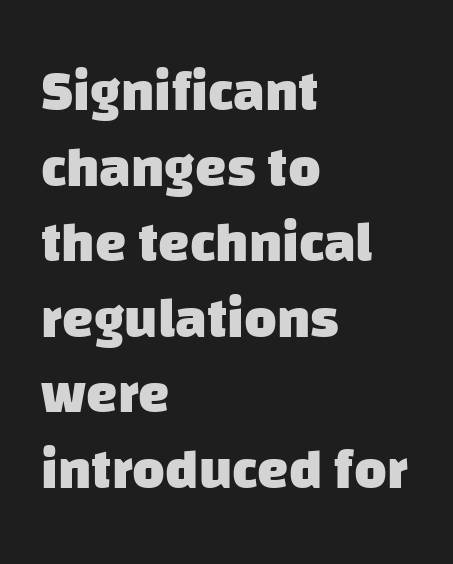
The image shows 56 px heavy sans-serif type; set left-aligned, normal line spacing (1.35x), normal letter spacing, not underlined; low stroke contrast and a large x-height.
